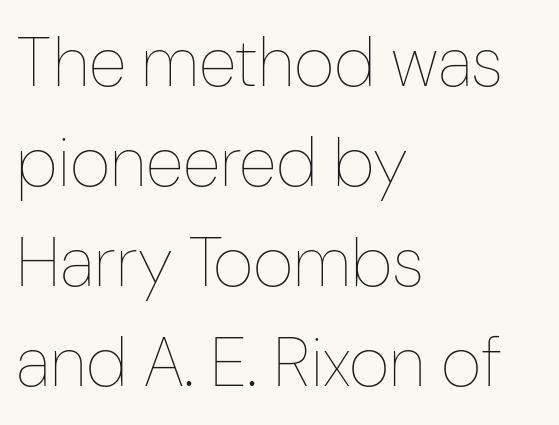
{"italic": "no", "bold": "no", "weight": "thin", "width": "condensed", "stroke_contrast": "low", "x_height": "medium", "monospaced": "no", "underline": "no", "align": "left", "line_spacing": "normal", "line_spacing_ratio": 1.43, "letter_spacing": "normal", "letter_spacing_em": 0.0, "glyph_px": 70}
